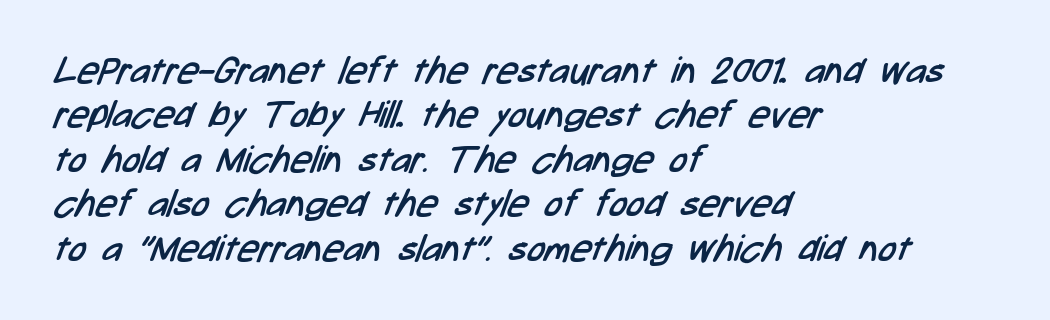
Q: Is the text bold? A: No.
Q: Is the typeface a serif or a sans-serif typeface? A: Sans-serif.
Q: Is the text underlined? A: No.
Q: How is the paragraph aligned? A: Left-aligned.
Q: Is the spacing between letters normal or unusually wide? A: Normal.
Q: Width (condensed, normal, or wide)? A: Condensed.
Q: Stroke contrast? A: Low.
Q: x-height? A: Medium.
Q: Monospaced? A: No.
